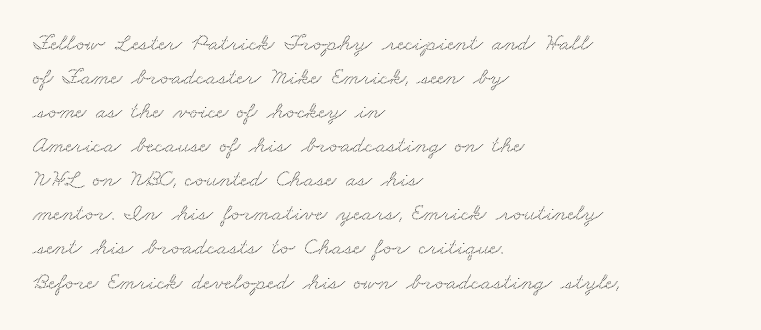
Successive baselines arrive at the customary interval. Caption: multi-line text, flush left, ragged right. Honestly, there is no underline to notice here at all. Letter spacing: default.
